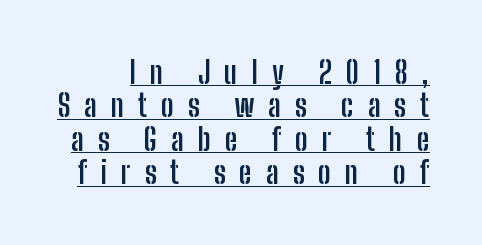
Q: Is the text bold? A: Yes.
Q: Is the text italic (slanted)? A: No, it is upright.
Q: Is the typeface a serif or a sans-serif typeface? A: Sans-serif.
Q: Is the text underlined? A: Yes.
Q: Is the spacing between letters normal or unusually wide? A: Unusually wide.
Q: Is the spacing between lines tight, normal or loose? A: Tight.
Q: Width (condensed, normal, or wide)? A: Condensed.
Q: Stroke contrast? A: Low.
Q: x-height? A: Medium.
Q: Monospaced? A: No.
